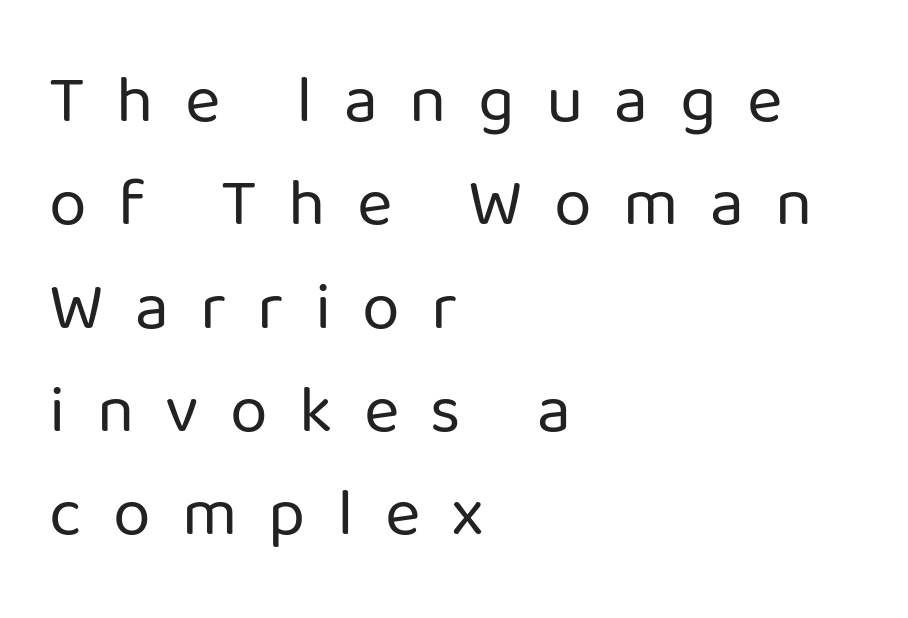
Each row of text sits above clean, open space. Regarding leading, the lines here are spaced in the standard way. The type family on display is of the sans-serif kind. Heft: none added — not bold.
